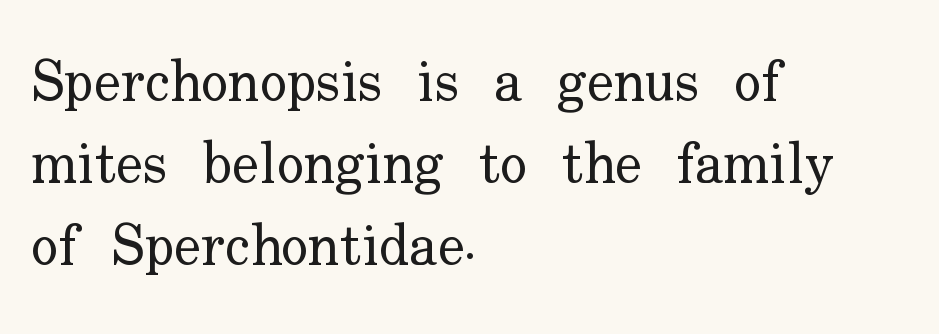
Q: Is the text bold? A: No.
Q: Is the text italic (slanted)? A: No, it is upright.
Q: Is the typeface a serif or a sans-serif typeface? A: Serif.
Q: Is the text underlined? A: No.
Q: How is the paragraph aligned? A: Left-aligned.
Q: Is the spacing between letters normal or unusually wide? A: Normal.
Q: Is the spacing between lines tight, normal or loose? A: Normal.
Q: Width (condensed, normal, or wide)? A: Normal.
Q: Stroke contrast? A: Low.
Q: x-height? A: Small.
Q: Monospaced? A: No.
